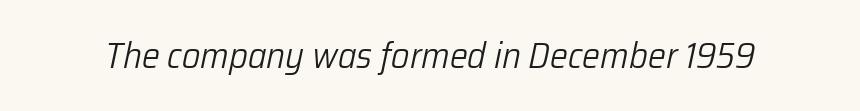
The passage shown is typed in a proportional face where columns would drift. This sample uses an oblique cut, with every glyph tilted off the vertical. The tracking reads as untouched default to a designer's eye. Nobody drew a line under any word here.
